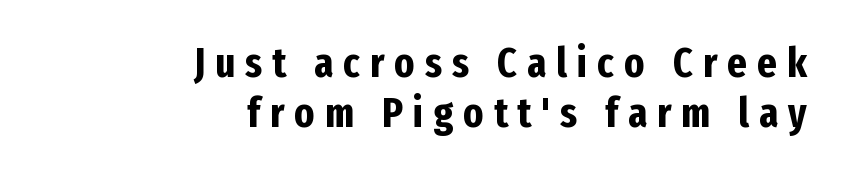
Q: Is the text bold? A: Yes.
Q: Is the text italic (slanted)? A: No, it is upright.
Q: Is the typeface a serif or a sans-serif typeface? A: Sans-serif.
Q: Is the text underlined? A: No.
Q: How is the paragraph aligned? A: Right-aligned.
Q: Is the spacing between letters normal or unusually wide? A: Unusually wide.
Q: Width (condensed, normal, or wide)? A: Condensed.
Q: Stroke contrast? A: Low.
Q: x-height? A: Medium.
Q: Monospaced? A: No.
